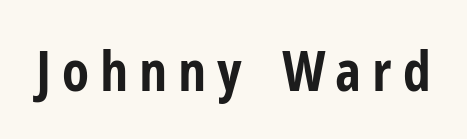
{"serif": "no", "italic": "no", "bold": "yes", "weight": "bold", "width": "condensed", "stroke_contrast": "low", "x_height": "medium", "monospaced": "no", "underline": "no", "glyph_px": 56}
